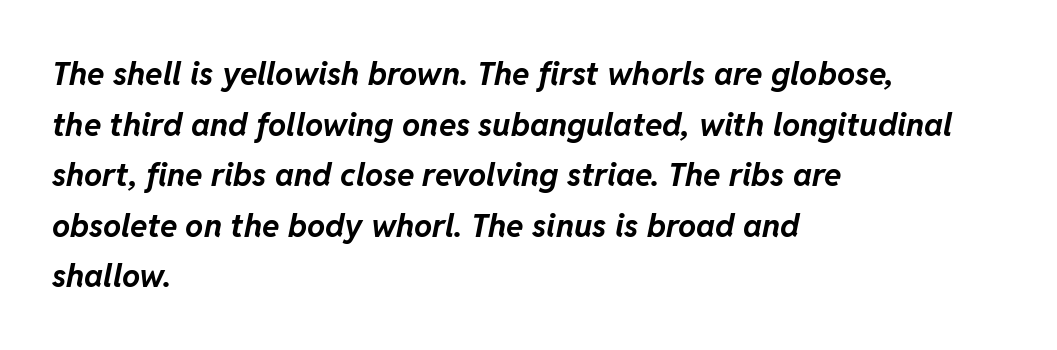
{"italic": "yes", "lean": "right", "slant_degrees": 11, "bold": "yes", "weight": "bold", "width": "normal", "stroke_contrast": "low", "x_height": "medium", "monospaced": "no", "underline": "no", "align": "left", "line_spacing": "normal", "line_spacing_ratio": 1.58, "letter_spacing": "normal", "letter_spacing_em": 0.0, "glyph_px": 32}
